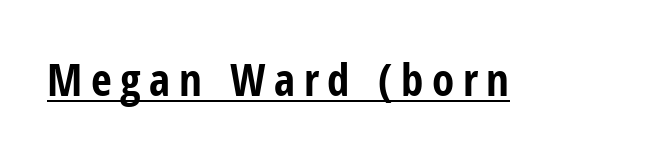
Italic? Not at all — the glyphs are vertical. A continuous stroke trails under the words, as in a hyperlink. Typographically, this falls in the sans-serif category. A dark, heavy texture on the line: the type is bold. Note the varied advance widths — an 'i' is clearly narrower than an 'm'.
